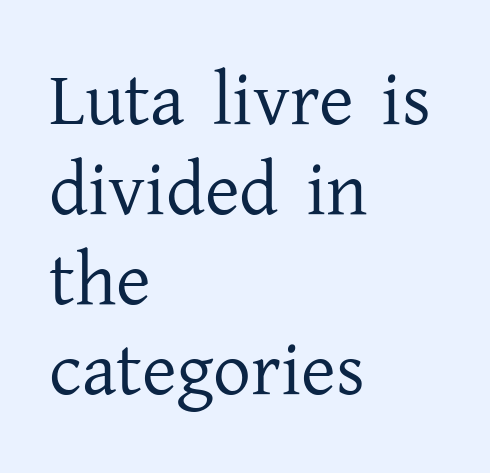
The image shows 75 px regular-weight serif type, upright; set left-aligned, line spacing 1.2x, normal letter spacing, not underlined; low stroke contrast and a medium x-height.
